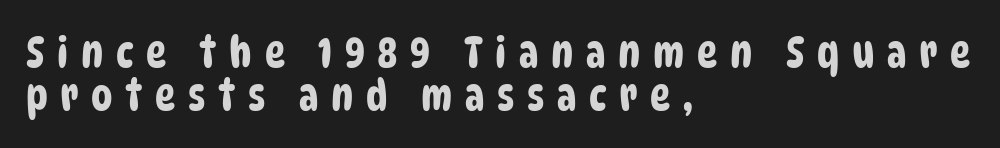
Q: Is the typeface a serif or a sans-serif typeface? A: Sans-serif.
Q: Is the text underlined? A: No.
Q: How is the paragraph aligned? A: Left-aligned.
Q: Is the spacing between letters normal or unusually wide? A: Unusually wide.
Q: Is the spacing between lines tight, normal or loose? A: Tight.
Q: Width (condensed, normal, or wide)? A: Condensed.
Q: Stroke contrast? A: Low.
Q: x-height? A: Large.
Q: Monospaced? A: No.
